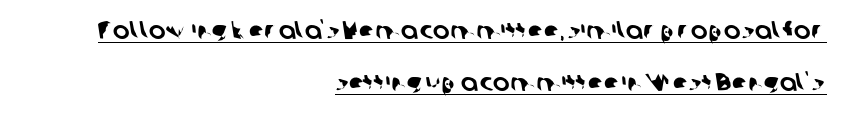
{"underline": "yes", "align": "right", "line_spacing": "loose", "line_spacing_ratio": 2.08, "letter_spacing": "normal", "letter_spacing_em": 0.0, "glyph_px": 25}
